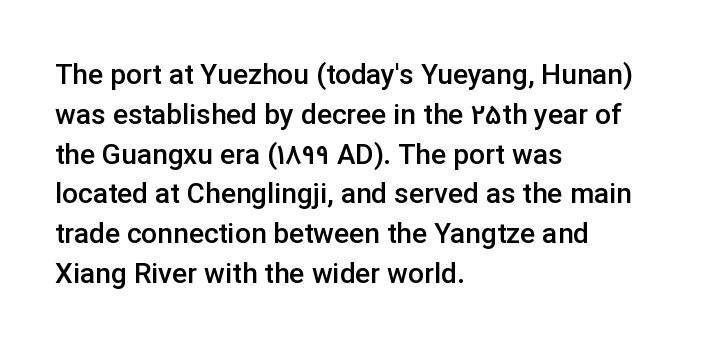
Q: Is the text bold? A: Semi-bold.
Q: Is the text italic (slanted)? A: No, it is upright.
Q: Is the typeface a serif or a sans-serif typeface? A: Sans-serif.
Q: Is the text underlined? A: No.
Q: How is the paragraph aligned? A: Left-aligned.
Q: Is the spacing between letters normal or unusually wide? A: Normal.
Q: Is the spacing between lines tight, normal or loose? A: Normal.
Q: Width (condensed, normal, or wide)? A: Normal.
Q: Stroke contrast? A: Low.
Q: x-height? A: Medium.
Q: Monospaced? A: No.
